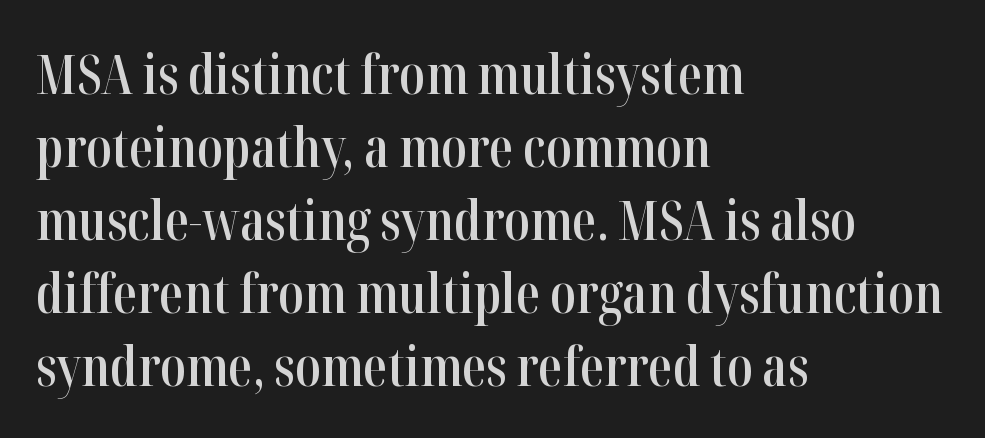
The image shows 54 px semibold, condensed serif type, upright; set left-aligned, normal line spacing (1.35x), normal letter spacing, not underlined; high stroke contrast and a medium x-height.
